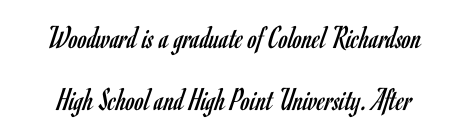
Each letter keeps its own natural width here, so spacing adapts to shape. The font is comparable to plain body text, perhaps lighter. Classification — sans serif.
